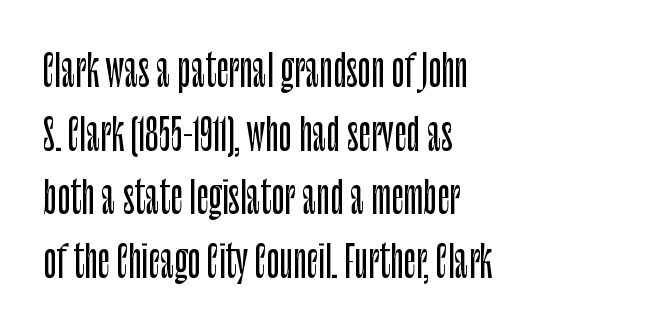
Does extra space separate the letters? No, they use regular spacing. Interline gaps are of average width in this sample. The face used here is a sans, in the tradition of grotesques and geometrics. Anything drawn beneath the words? Only blank space. Ordinary non-slanted type is in use.
